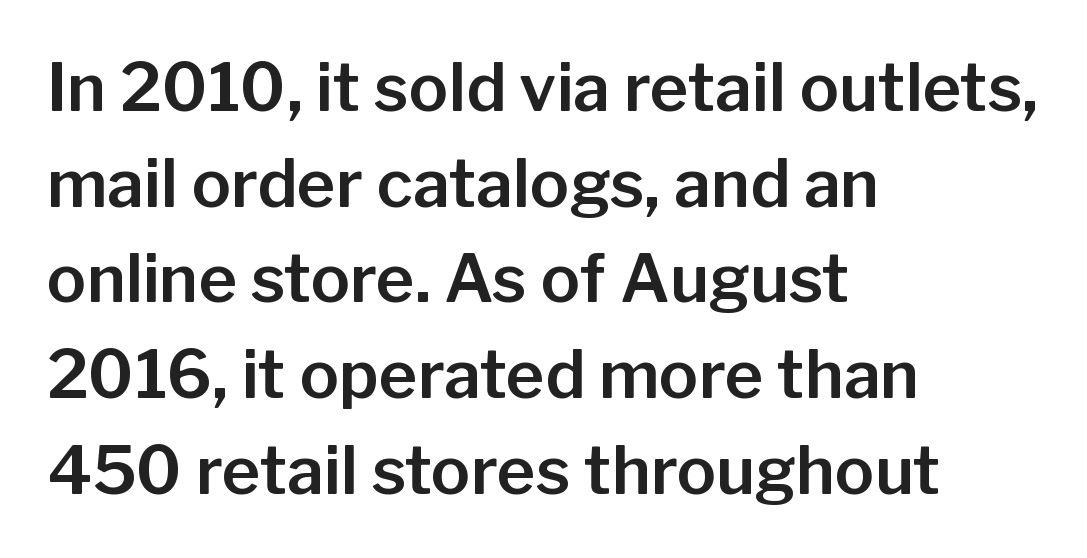
Proportional: the letters do not fall into vertical columns. Does the lettering tilt? It doesn't — this is upright. This block has exactly the height ordinary leading produces. The area under the type is left untouched. Tracking here is standard; glyphs follow each other at the usual distance. This rendering employs a face without finishing strokes, i.e., a sans-serif.
